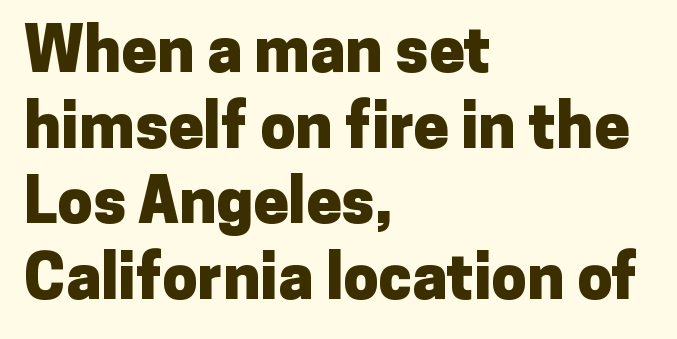
{"serif": "no", "italic": "no", "bold": "yes", "weight": "heavy", "width": "normal", "stroke_contrast": "low", "x_height": "medium", "monospaced": "no", "underline": "no", "align": "left", "line_spacing_ratio": 1.2, "letter_spacing": "normal", "letter_spacing_em": 0.0, "glyph_px": 63}
